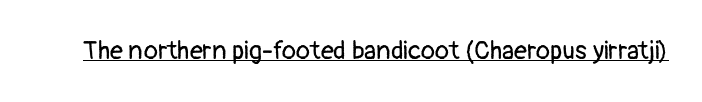
Q: Is the text bold? A: No.
Q: Is the text italic (slanted)? A: No, it is upright.
Q: Is the text underlined? A: Yes.
Q: Is the spacing between letters normal or unusually wide? A: Normal.
